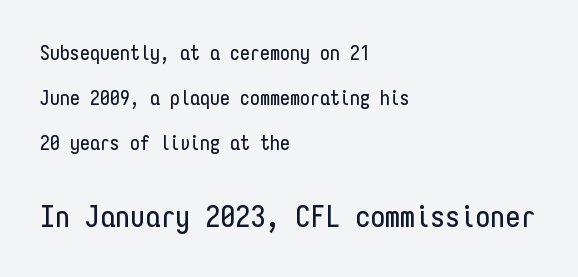
{"serif": "no", "italic": "no", "width": "condensed", "stroke_contrast": "low", "x_height": "medium", "monospaced": "yes", "underline": "no", "align": "left", "line_spacing": "loose", "line_spacing_ratio": 2.24, "letter_spacing": "normal", "letter_spacing_em": 0.0, "larger_block": "second", "size_ratio": 1.5, "glyph_px": 30}
